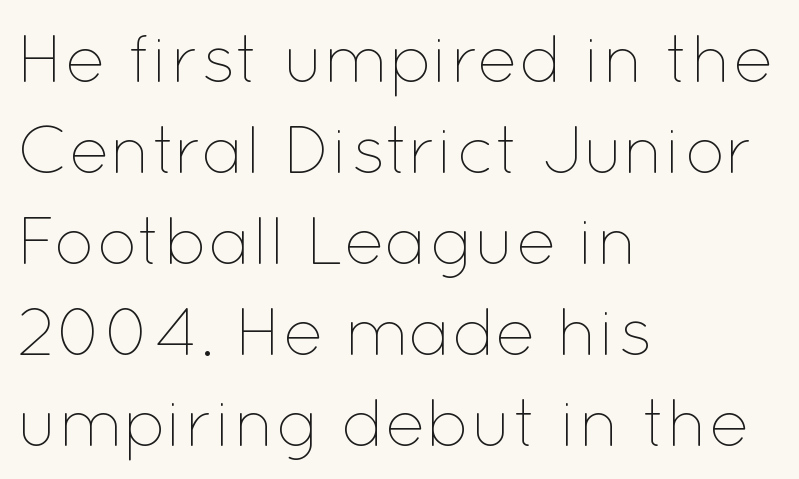
The image shows 68 px thin type, upright; set left-aligned, normal line spacing (1.34x), normal letter spacing, not underlined; low stroke contrast and a medium x-height.
